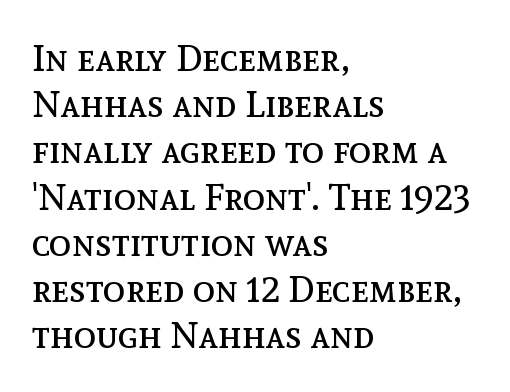
The image shows 37 px regular-weight type, upright; set left-aligned, normal line spacing (1.25x), normal letter spacing, not underlined; a medium x-height.
